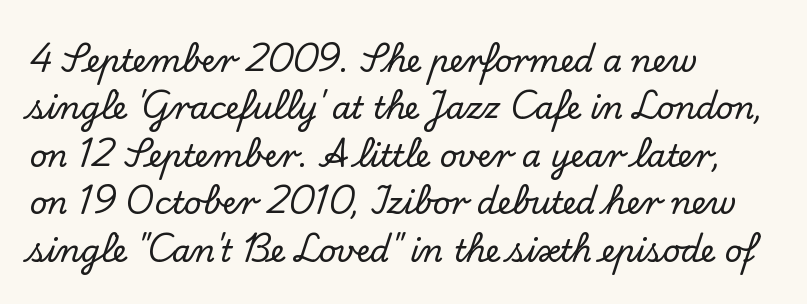
The baseline area is clear. Is this a sans? No — the strokes have serifs. You could call the tracking neutral — neither tight nor loose. Regular leading.
